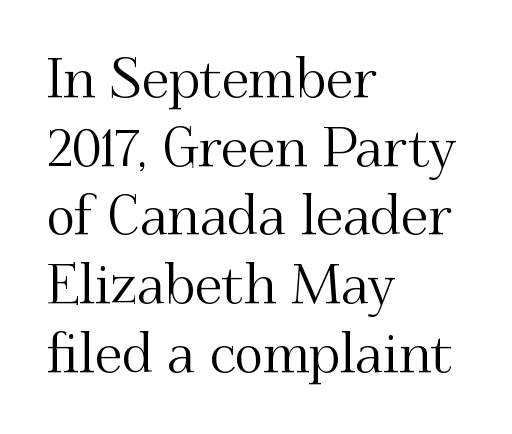
The image shows 55 px serif type, upright; set left-aligned, normal line spacing (1.25x), normal letter spacing, not underlined; medium stroke contrast and a small x-height.
